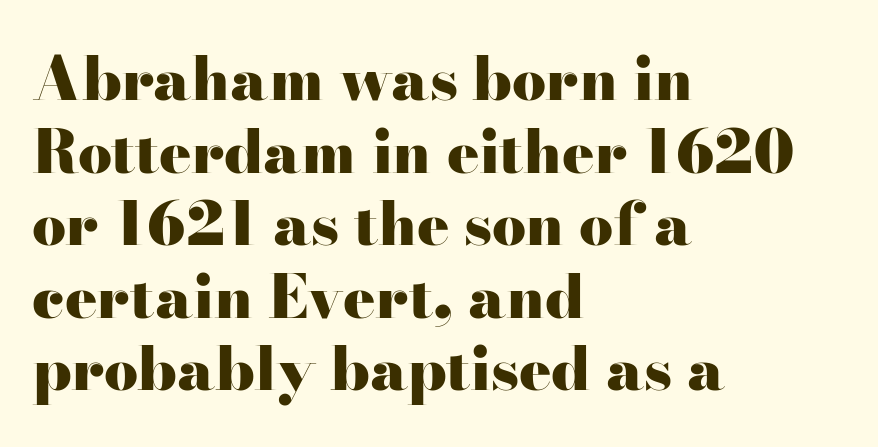
{"serif": "yes", "italic": "no", "bold": "yes", "weight": "heavy", "width": "wide", "stroke_contrast": "high", "x_height": "small", "monospaced": "no", "underline": "no", "align": "left", "line_spacing_ratio": 1.21, "letter_spacing": "normal", "letter_spacing_em": 0.0, "glyph_px": 60}
